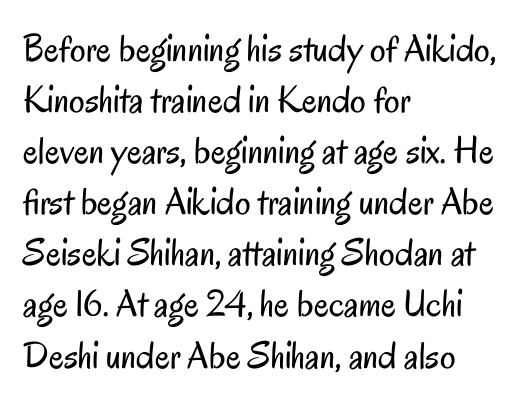
The image shows 39 px regular-weight, condensed sans-serif type, upright; set left-aligned, normal line spacing (1.31x), normal letter spacing, not underlined; low stroke contrast and a small x-height.
